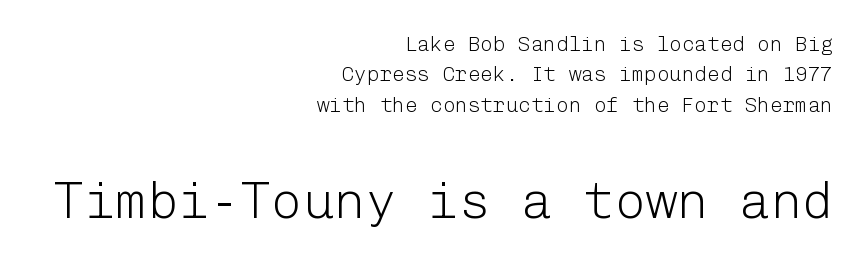
Q: Is the text bold? A: No.
Q: Is the text italic (slanted)? A: No, it is upright.
Q: Is the typeface a serif or a sans-serif typeface? A: Sans-serif.
Q: Is the text underlined? A: No.
Q: How is the paragraph aligned? A: Right-aligned.
Q: Is the spacing between letters normal or unusually wide? A: Normal.
Q: Is the spacing between lines tight, normal or loose? A: Normal.
Q: Which block of text is set in a larger size, the first (top) or the second (bottom)? A: The second (bottom) one.
Q: Width (condensed, normal, or wide)? A: Normal.
Q: Stroke contrast? A: Low.
Q: x-height? A: Medium.
